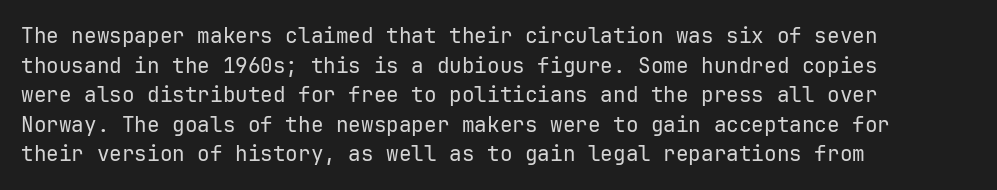
The image shows 21 px text type, upright; set left-aligned, normal line spacing (1.41x), normal letter spacing, not underlined.
